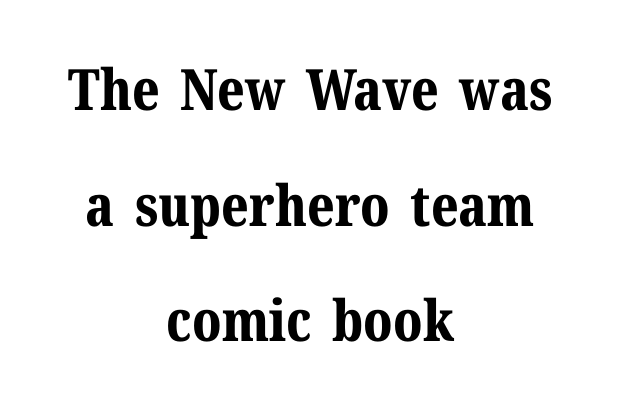
{"serif": "yes", "italic": "no", "bold": "yes", "weight": "bold", "width": "normal", "stroke_contrast": "medium", "x_height": "medium", "monospaced": "no", "underline": "no", "align": "center", "line_spacing": "loose", "line_spacing_ratio": 2.03, "letter_spacing": "normal", "letter_spacing_em": 0.0, "glyph_px": 57}
